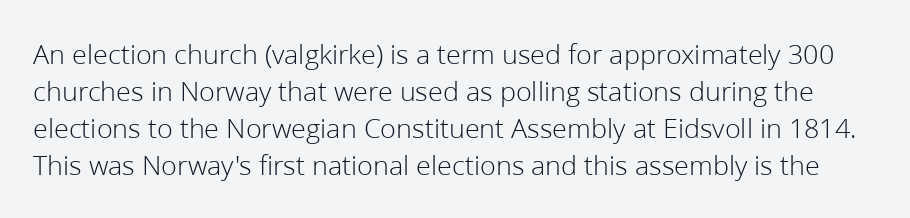
{"serif": "no", "italic": "no", "bold": "no", "weight": "light", "width": "normal", "stroke_contrast": "low", "x_height": "medium", "monospaced": "no", "underline": "no", "line_spacing": "normal", "line_spacing_ratio": 1.28, "letter_spacing": "normal", "letter_spacing_em": 0.0, "glyph_px": 29}
